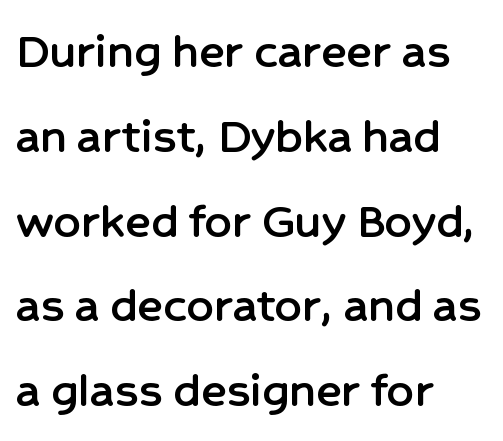
This is roman type, the default non-slanted kind. You can tell from the bare stems that sans-serif type was used. Leading matches the norm, producing a regular column. The gap between lines stays unmarked. This sample has the flowing, uneven cadence of proportional lettering. Does the copy run flush right? No — it runs flush left.
